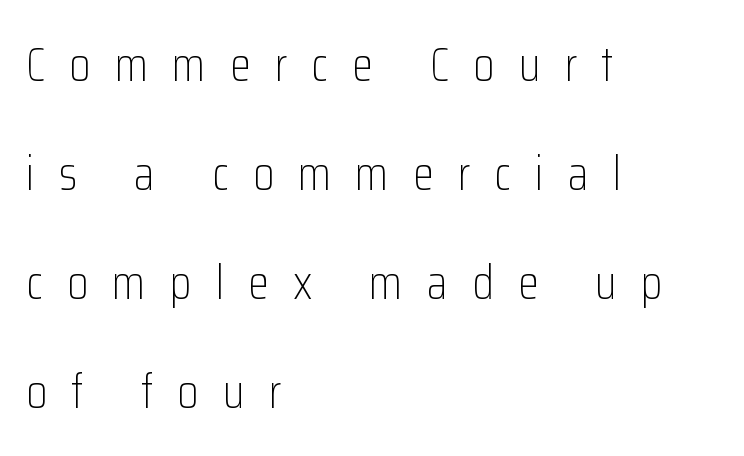
The image shows 48 px light, condensed sans-serif type, upright; set left-aligned, loose line spacing (2.27x), unusually wide letter spacing (+0.5 em), not underlined; low stroke contrast and a medium x-height.
